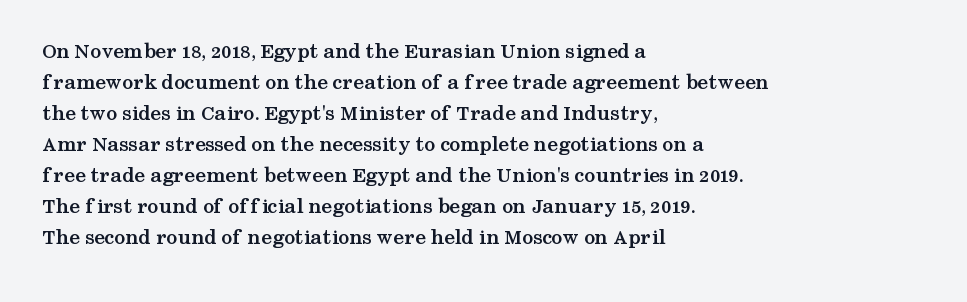
Ordinary non-slanted type is in use. The space between consecutive lines is moderate. The strokes are fattened all the way to bold. No extra tracking has been applied to these lines. Quick note: underline off. The typesetter chose a ragged-right arrangement here.
